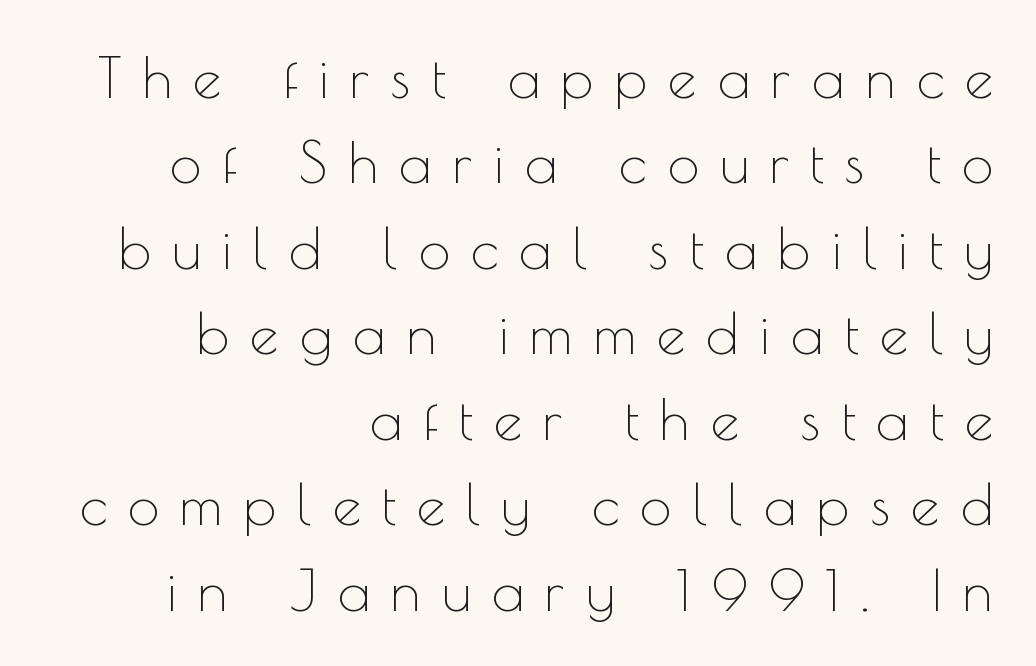
Q: Is the text bold? A: No.
Q: Is the text italic (slanted)? A: No, it is upright.
Q: Is the typeface a serif or a sans-serif typeface? A: Sans-serif.
Q: Is the text underlined? A: No.
Q: How is the paragraph aligned? A: Right-aligned.
Q: Is the spacing between letters normal or unusually wide? A: Unusually wide.
Q: Is the spacing between lines tight, normal or loose? A: Normal.
Q: Width (condensed, normal, or wide)? A: Normal.
Q: x-height? A: Small.
Q: Monospaced? A: No.
